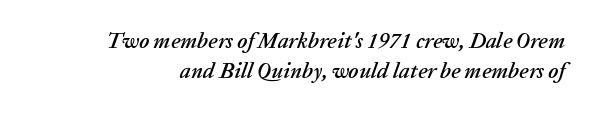
Q: Is the text italic (slanted)? A: Yes, it leans right by about 20 degrees.
Q: Is the text underlined? A: No.
Q: Is the spacing between letters normal or unusually wide? A: Normal.
Q: Is the spacing between lines tight, normal or loose? A: Normal.
